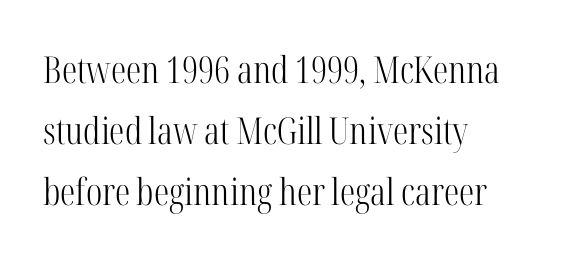
The image shows 37 px light, condensed serif type, upright; set left-aligned, normal line spacing (1.65x), normal letter spacing, not underlined; high stroke contrast and a medium x-height.
